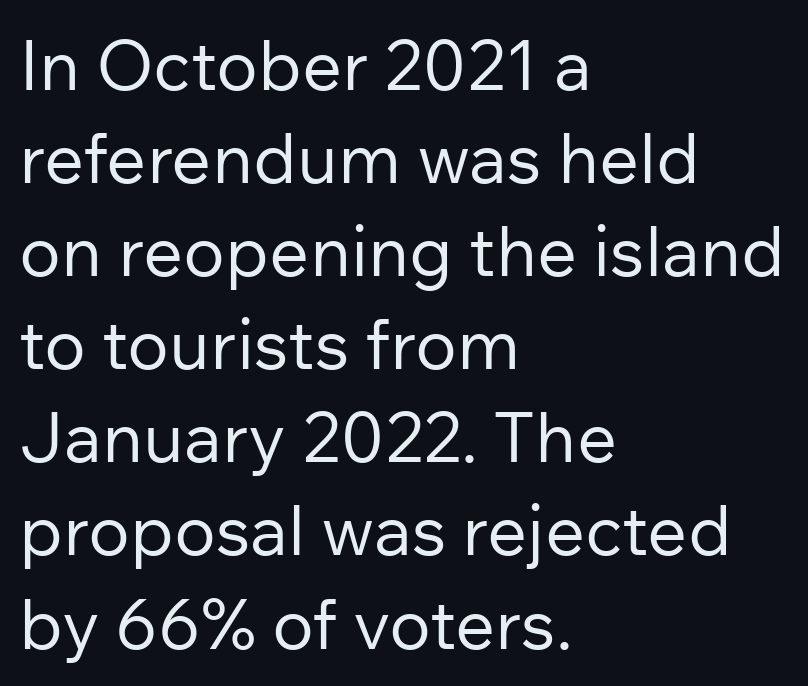
{"serif": "no", "italic": "no", "bold": "no", "weight": "regular", "width": "normal", "stroke_contrast": "low", "x_height": "medium", "monospaced": "no", "underline": "no", "align": "left", "line_spacing": "normal", "line_spacing_ratio": 1.33, "letter_spacing": "normal", "letter_spacing_em": 0.0, "glyph_px": 70}
